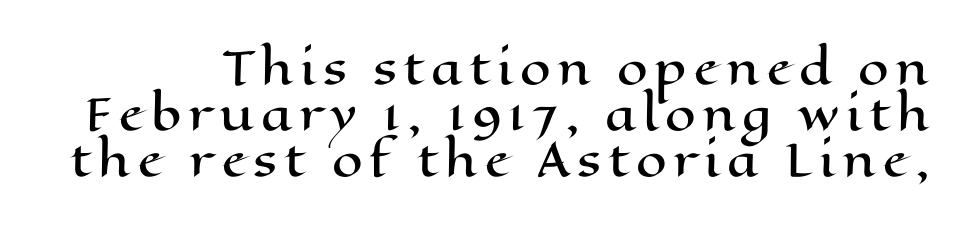
The image shows 44 px wide type, upright; set tight line spacing (1.04x), not underlined; high stroke contrast and a medium x-height.
